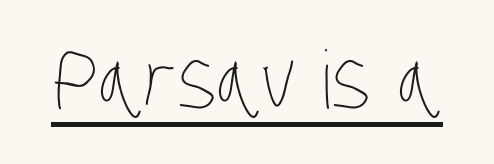
Is there an underline? Yes — a line sits under the letters. These lines are rendered in a variable-pitch font. The face used here is rendered with its standard letterfit. This reads as an unemphasized weight, regular at the heaviest.
